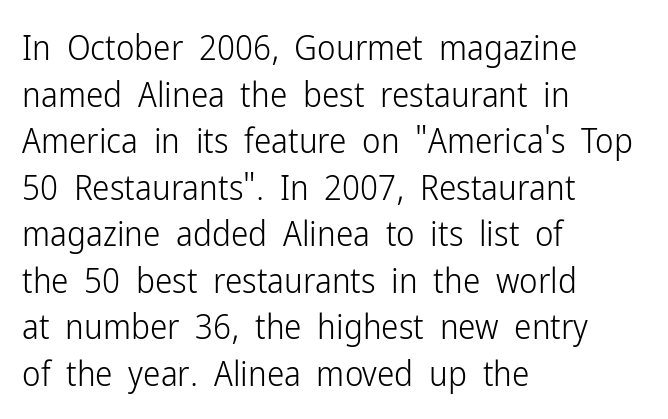
{"serif": "no", "italic": "no", "bold": "no", "weight": "light", "width": "condensed", "stroke_contrast": "low", "x_height": "medium", "monospaced": "no", "underline": "no", "align": "left", "line_spacing": "normal", "line_spacing_ratio": 1.33, "letter_spacing": "normal", "letter_spacing_em": 0.0, "glyph_px": 35}
